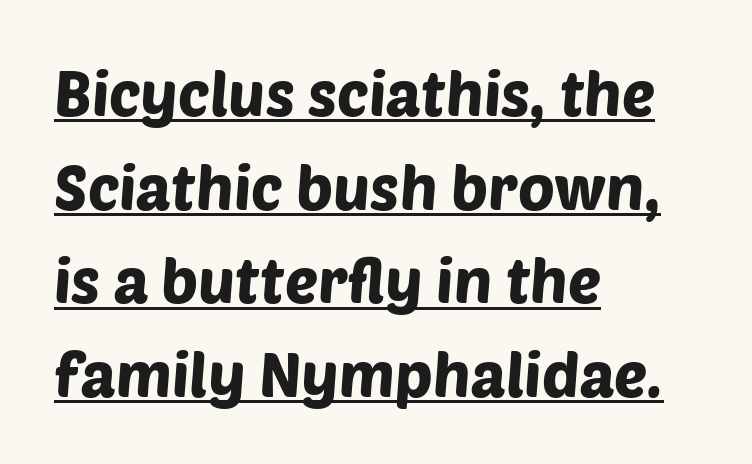
{"serif": "no", "width": "normal", "stroke_contrast": "low", "x_height": "large", "monospaced": "no", "underline": "yes", "align": "left", "line_spacing": "normal", "line_spacing_ratio": 1.51, "letter_spacing": "normal", "letter_spacing_em": 0.0, "glyph_px": 62}
